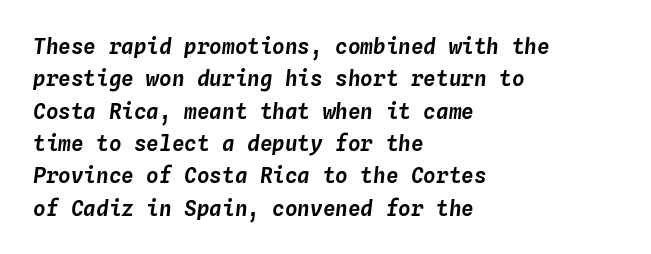
Left-aligned paragraph, ragged on the right. Is there much room between lines? A standard amount, neither cramped nor airy. The rendering keeps characters at their native spacing. Decoration check: the copy has no underline. Slant detected: the letters are inclined.
